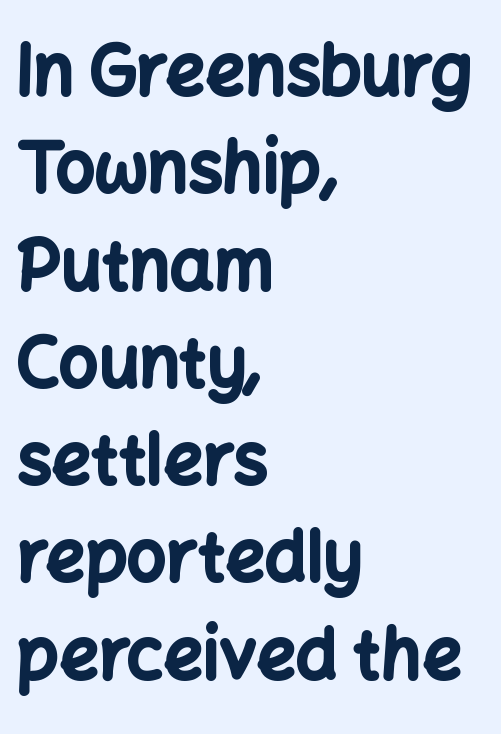
Q: Is the text bold? A: Yes.
Q: Is the text italic (slanted)? A: No, it is upright.
Q: Is the typeface a serif or a sans-serif typeface? A: Sans-serif.
Q: Is the text underlined? A: No.
Q: How is the paragraph aligned? A: Left-aligned.
Q: Is the spacing between letters normal or unusually wide? A: Normal.
Q: Is the spacing between lines tight, normal or loose? A: Normal.
Q: Width (condensed, normal, or wide)? A: Normal.
Q: Stroke contrast? A: Low.
Q: x-height? A: Medium.
Q: Monospaced? A: No.
